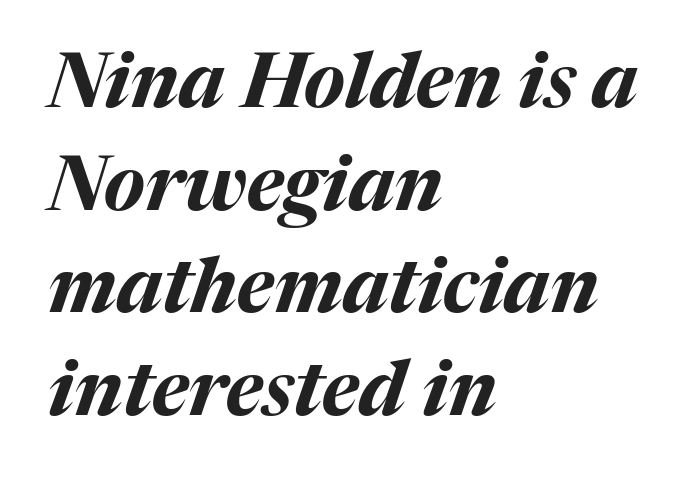
You could call the tracking neutral — neither tight nor loose. What's the leading like? Ordinary, nothing unusual. The foot of each line stays bare and open. The letters advance in unequal steps, a hallmark of proportional type.
